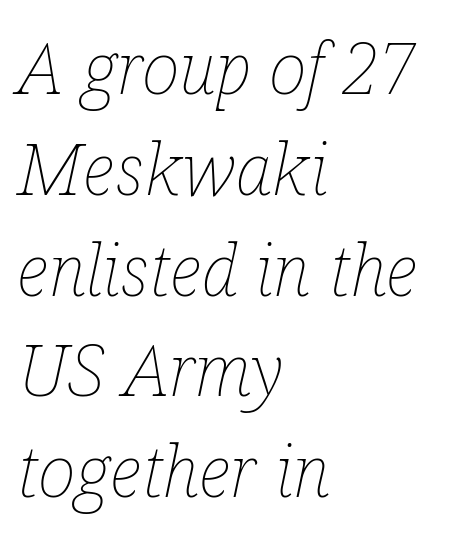
{"italic": "yes", "lean": "right", "slant_degrees": 12, "bold": "no", "weight": "thin", "width": "condensed", "stroke_contrast": "low", "x_height": "medium", "monospaced": "no", "underline": "no", "align": "left", "line_spacing": "normal", "line_spacing_ratio": 1.4, "letter_spacing": "normal", "letter_spacing_em": 0.0, "glyph_px": 72}
